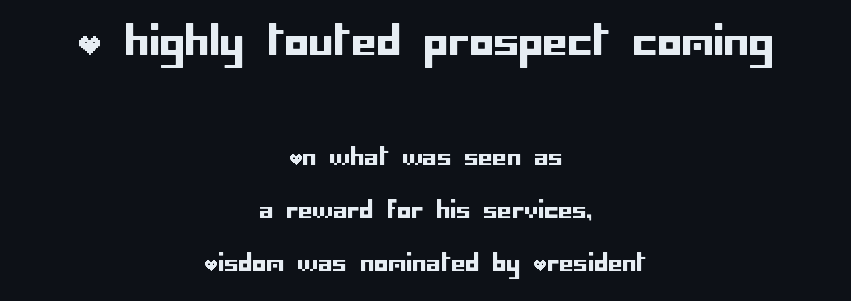
{"serif": "no", "italic": "no", "width": "normal", "stroke_contrast": "low", "x_height": "large", "underline": "no", "align": "center", "line_spacing": "loose", "line_spacing_ratio": 2.3, "letter_spacing": "normal", "letter_spacing_em": 0.0, "larger_block": "first", "size_ratio": 1.74, "glyph_px": 40}
